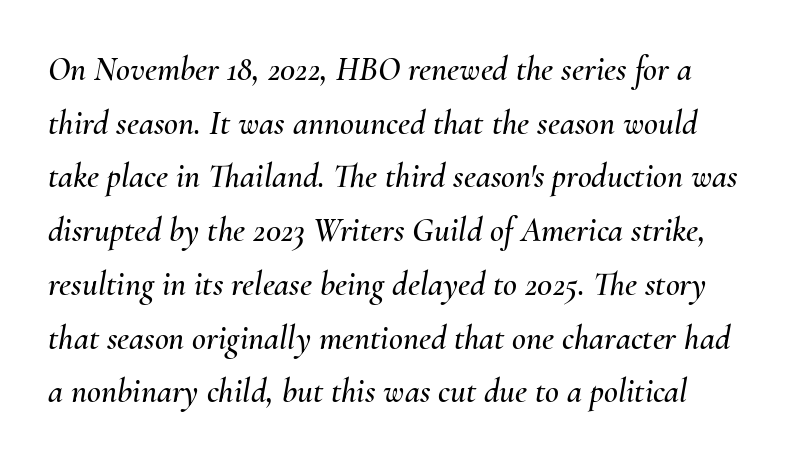
Q: Is the text italic (slanted)? A: Yes, it leans right by about 10 degrees.
Q: Is the text underlined? A: No.
Q: Is the spacing between letters normal or unusually wide? A: Normal.
Q: Is the spacing between lines tight, normal or loose? A: Normal.
Q: Width (condensed, normal, or wide)? A: Normal.
Q: Stroke contrast? A: Medium.
Q: x-height? A: Small.
Q: Monospaced? A: No.
